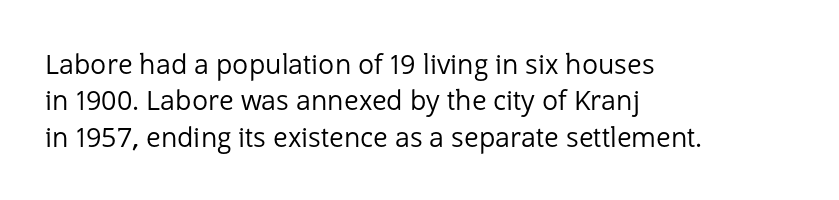
{"italic": "no", "bold": "no", "underline": "no", "align": "left", "line_spacing": "normal", "line_spacing_ratio": 1.35, "letter_spacing": "normal", "letter_spacing_em": 0.0, "glyph_px": 27}
